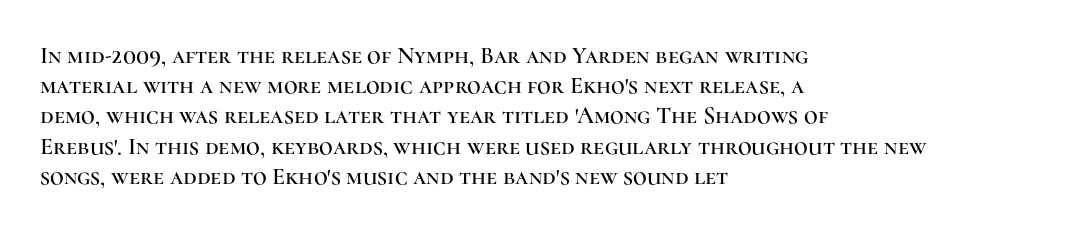
Leading: standard. Ascenders rise straight up at ninety degrees. The text block is weighted toward the left margin, trailing off unevenly rightward. Default kerning and tracking; the words read as compact shapes. Underlining? Definitely not there.
